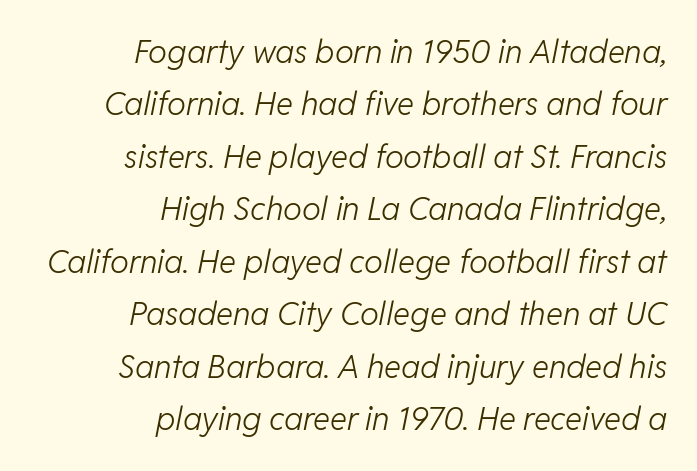
When letters slant like this, we call the style italic. The passage shown stacks its lines at a standard gap. Nothing heavy about these letters — not bold at all. Do the characters align in a grid? No, the font is proportional. The rendering keeps characters at their native spacing. Underline: absent.
